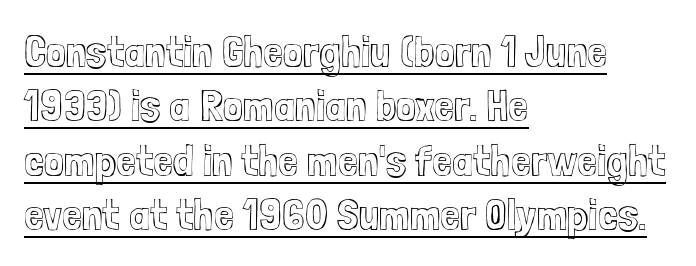
The image shows 45 px condensed type, upright; set left-aligned, line spacing 1.21x, normal letter spacing, underlined; a medium x-height.
